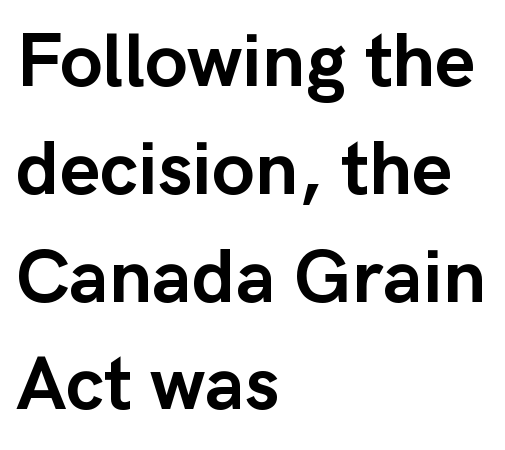
The image shows 77 px semibold sans-serif type, upright; set left-aligned, normal line spacing (1.4x), normal letter spacing, not underlined; low stroke contrast and a medium x-height.
